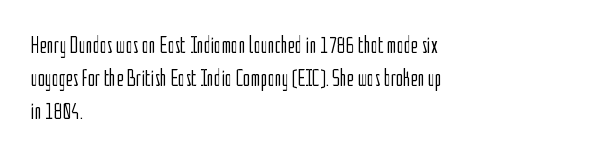
The image shows 24 px text type, upright; set left-aligned, normal line spacing (1.37x), normal letter spacing, not underlined.
